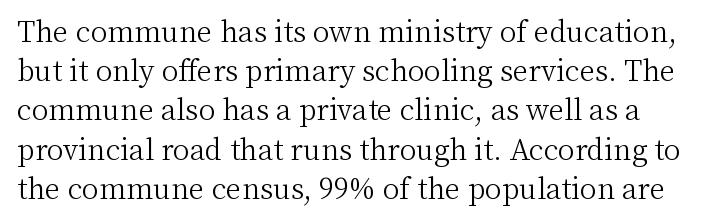
Q: Is the text bold? A: No.
Q: Is the text italic (slanted)? A: No, it is upright.
Q: Is the typeface a serif or a sans-serif typeface? A: Serif.
Q: Is the text underlined? A: No.
Q: Is the spacing between letters normal or unusually wide? A: Normal.
Q: Is the spacing between lines tight, normal or loose? A: Normal.
Q: Width (condensed, normal, or wide)? A: Normal.
Q: Stroke contrast? A: Medium.
Q: x-height? A: Medium.
Q: Monospaced? A: No.
